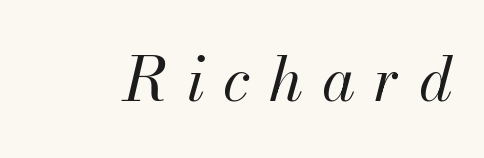
The typeface has the unassuming heft of standard copy or less. Notice how the stems are inclined rather than vertical — that's the hallmark of italics. The area under the type is left untouched. Spacing verdict: proportional, widths tailored to each character.
